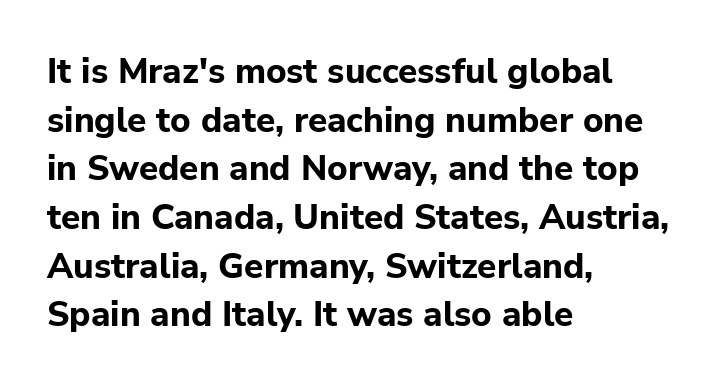
The letters sit at their default tracking, neither squeezed nor spread. The lines sit at an ordinary, default distance from one another. On the weight axis this lands at bold, roughly 700. The characters display no serif detailing; their extremities are plain. Character widths vary here, with narrow letters taking less room than wide ones. When letters stand straight like this, we call the style roman or upright.
